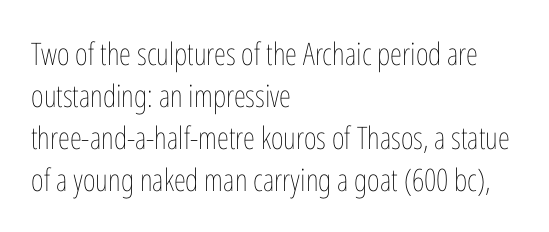
Line beginnings align vertically; line endings do not. Unlike italic type, these characters show no tilt at all. A clean baseline with only descenders dipping below it. The gaps between neighbouring characters are ordinary and unremarkable.
